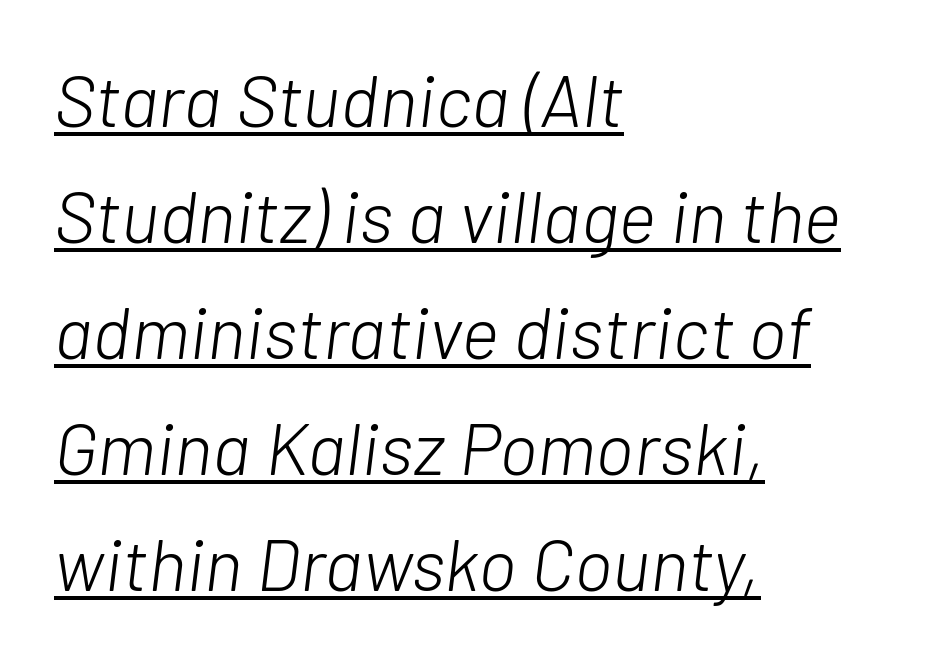
You can see a thin bar hugging the bottom of the glyphs. A typesetter would call this leading conventional body-copy spacing. This sample has the flowing, uneven cadence of proportional lettering. Inter-character spacing is left at the font's built-in metrics.
